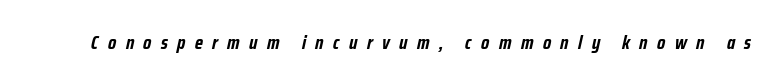
The image shows 20 px bold type, italic (leaning right); set unusually wide letter spacing (+0.47 em), not underlined.
